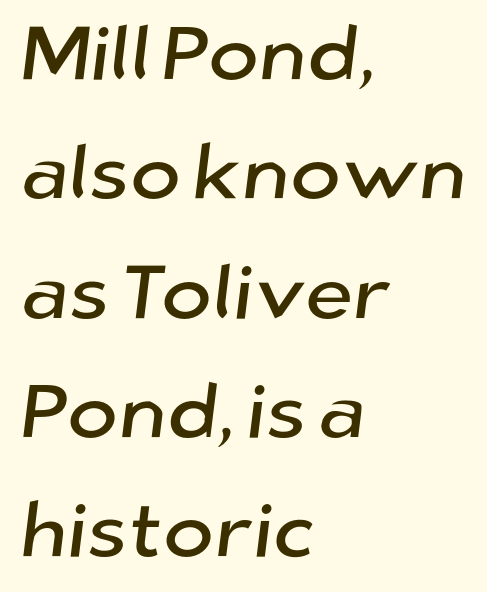
Q: Is the typeface a serif or a sans-serif typeface? A: Sans-serif.
Q: Is the text underlined? A: No.
Q: How is the paragraph aligned? A: Left-aligned.
Q: Is the spacing between letters normal or unusually wide? A: Normal.
Q: Is the spacing between lines tight, normal or loose? A: Normal.
Q: Width (condensed, normal, or wide)? A: Normal.
Q: Stroke contrast? A: Low.
Q: x-height? A: Medium.
Q: Monospaced? A: No.
